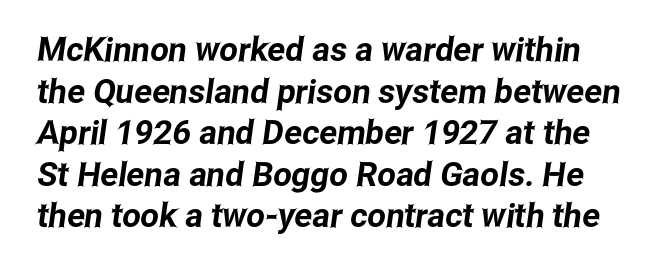
{"serif": "no", "width": "condensed", "stroke_contrast": "low", "x_height": "medium", "monospaced": "no", "underline": "no", "line_spacing": "normal", "line_spacing_ratio": 1.26, "letter_spacing": "normal", "letter_spacing_em": 0.0, "glyph_px": 33}
